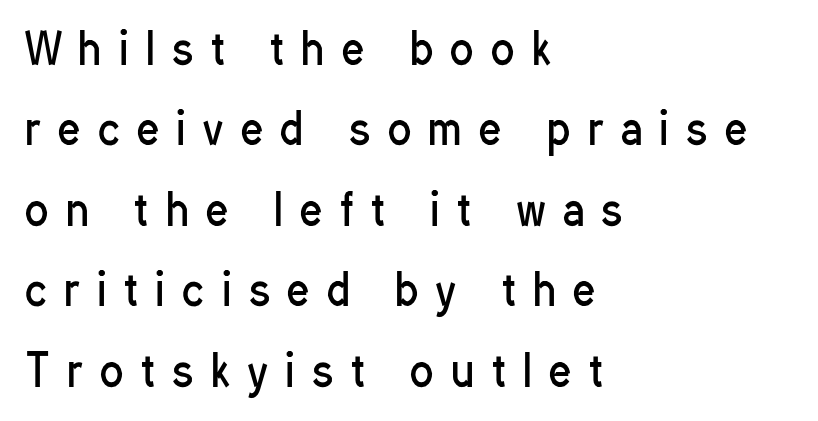
The image shows 43 px regular-weight, condensed sans-serif type, upright; set left-aligned, line spacing 1.87x, unusually wide letter spacing (+0.41 em), not underlined; low stroke contrast and a medium x-height.
